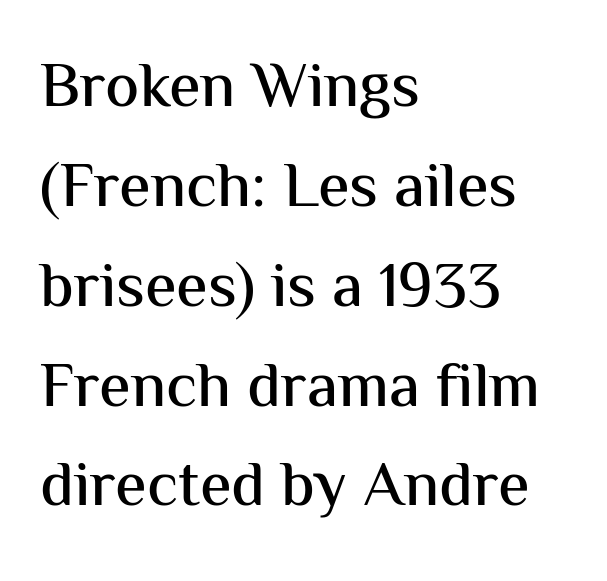
The image shows 64 px sans-serif type, upright; set left-aligned, normal line spacing (1.56x), normal letter spacing, not underlined; medium stroke contrast and a medium x-height.
